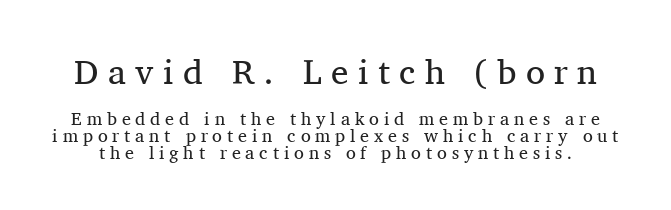
Has an underline been added? It has not. Nope, not italic — everything's standing straight. Serif or sans? Serif — the stroke terminals have little feet. Closely set lines give the paragraph a compact silhouette.
